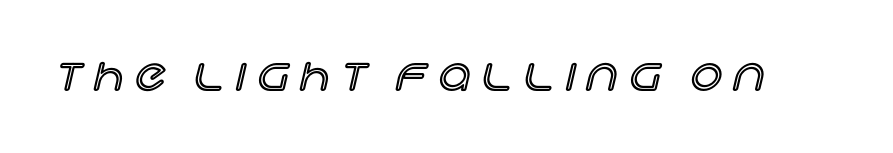
{"width": "normal", "x_height": "large", "monospaced": "no", "underline": "no", "letter_spacing": "wide", "letter_spacing_em": 0.27, "glyph_px": 44}
